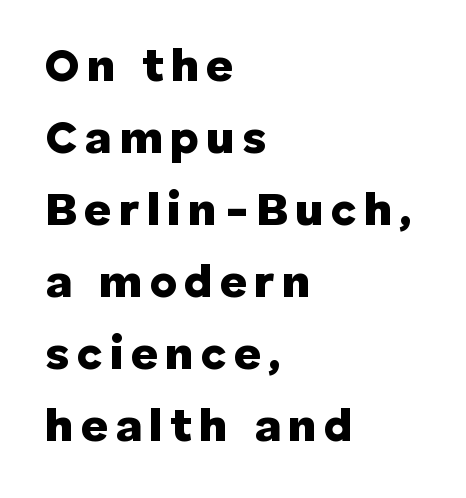
The image shows 47 px heavy sans-serif type, upright; set left-aligned, normal line spacing (1.53x), not underlined; low stroke contrast and a medium x-height.
